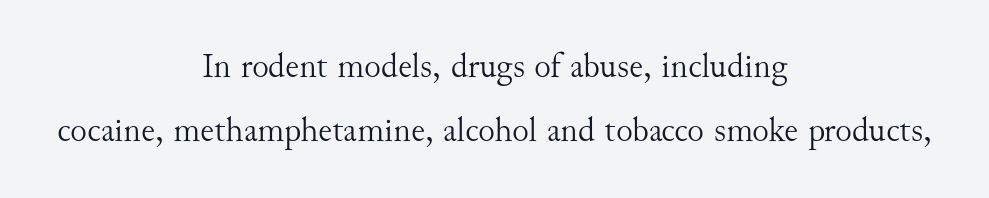
The image shows 35 px light serif type, upright; set centered, line spacing 1.83x, normal letter spacing, not underlined; medium stroke contrast and a small x-height.
